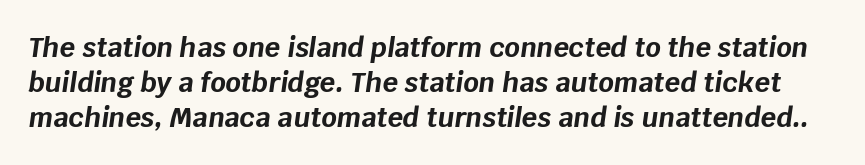
The image shows 27 px bold type, italic (leaning right); set normal line spacing (1.3x), normal letter spacing, not underlined.
